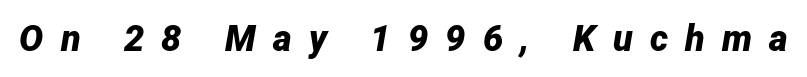
A clean baseline with only descenders dipping below it. Observe the wide spacing: letters keep a clear distance from each other. Character widths vary here, with narrow letters taking less room than wide ones. Looking at the ascenders, they clearly lean. The face used here has the dense, thick strokes of a bold.
